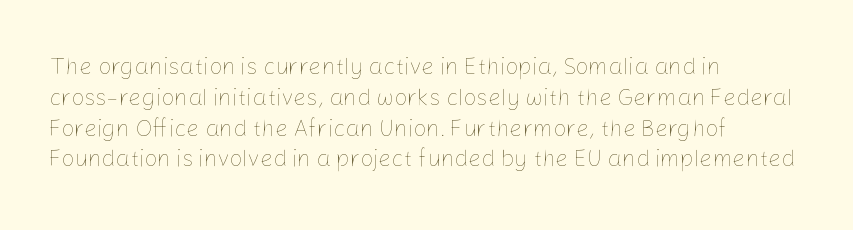
{"italic": "no", "bold": "no", "underline": "no", "align": "left", "line_spacing": "normal", "line_spacing_ratio": 1.34, "letter_spacing": "normal", "letter_spacing_em": 0.0, "glyph_px": 23}
